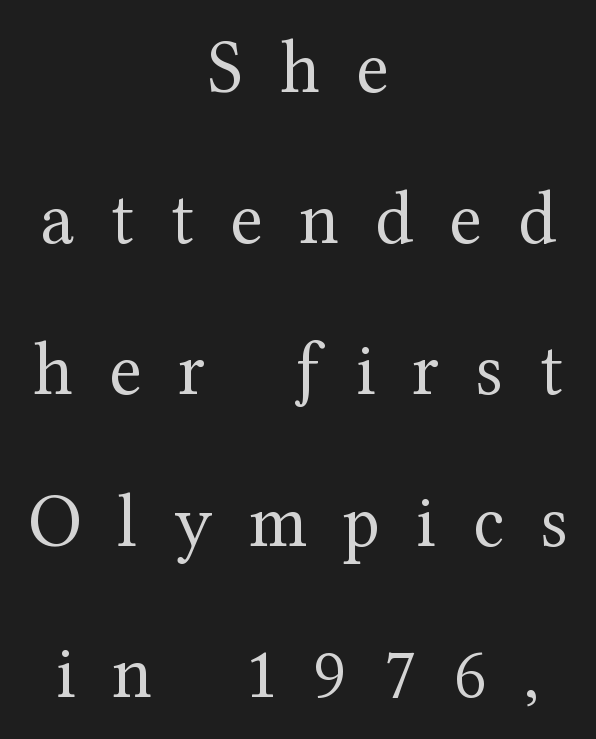
The gap between lines stays unmarked. Typographically, this falls in the serif category. Looks like regular typesetting: each glyph gets only the width it needs. The weight would be labelled regular, book, light, or lighter still.
